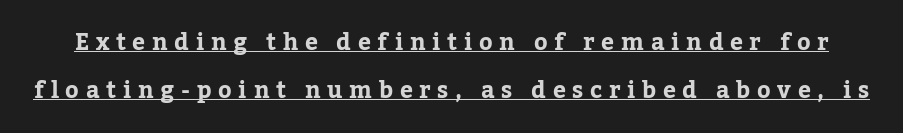
Loose tracking; the words dissolve into strings of separated letters. The typesetter has applied underlining to the passage shown. Pretty heavy lettering here — definitely bold. Is there any slant? The stems are plumb. Interline gaps are noticeably wide in this sample.
